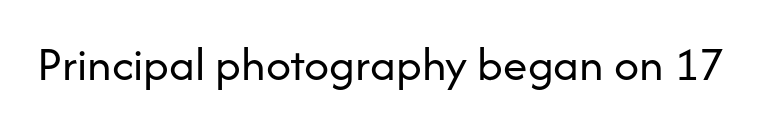
Each letter keeps its own natural width here, so spacing adapts to shape. The letters stand straight up with perfectly vertical stems. Heaviness? Minimal to ordinary, like unemphasized prose. The area under the type is left untouched. A typesetter would label this face a sans.
